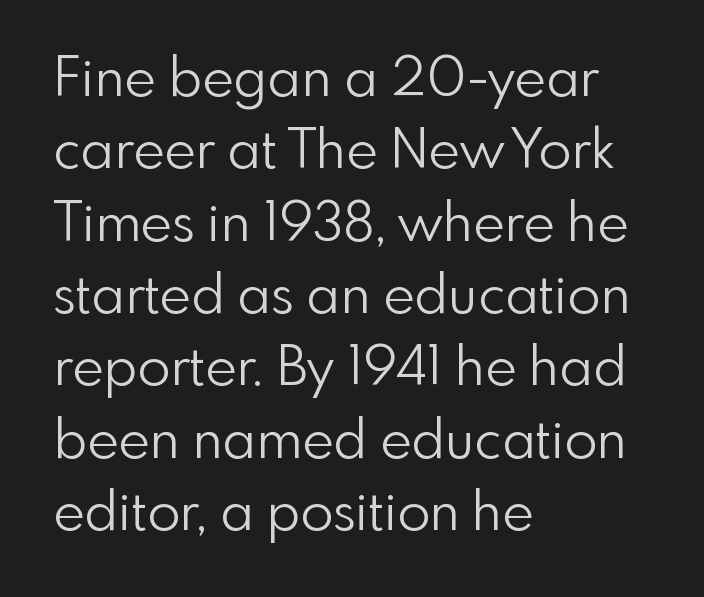
{"serif": "no", "italic": "no", "bold": "no", "weight": "light", "width": "normal", "stroke_contrast": "low", "x_height": "small", "monospaced": "no", "underline": "no", "align": "left", "line_spacing": "normal", "line_spacing_ratio": 1.34, "letter_spacing": "normal", "letter_spacing_em": 0.0, "glyph_px": 54}
